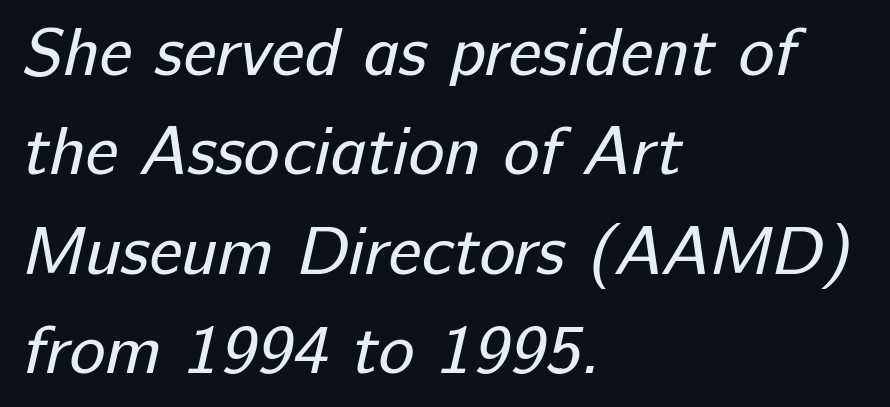
{"serif": "no", "bold": "no", "weight": "regular", "width": "normal", "stroke_contrast": "low", "x_height": "medium", "monospaced": "no", "underline": "no", "align": "left", "line_spacing": "normal", "line_spacing_ratio": 1.46, "letter_spacing": "normal", "letter_spacing_em": 0.0, "glyph_px": 68}
